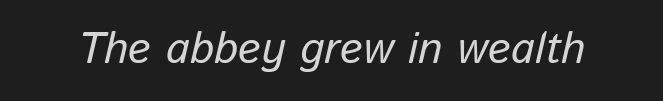
The image shows 44 px text type, italic (leaning right); set normal letter spacing, not underlined; low stroke contrast and a medium x-height.
